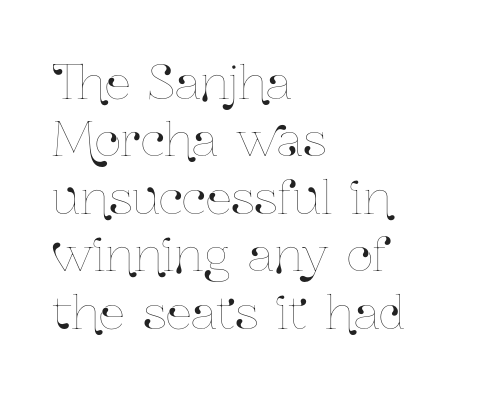
The image shows 46 px condensed type, upright; set left-aligned, normal line spacing (1.25x), normal letter spacing, not underlined; low stroke contrast and a medium x-height.
